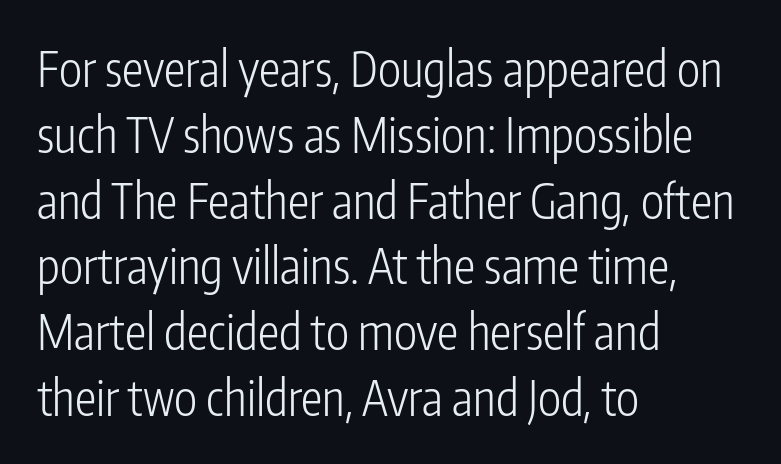
Q: Is the text bold? A: No.
Q: Is the text italic (slanted)? A: No, it is upright.
Q: Is the typeface a serif or a sans-serif typeface? A: Sans-serif.
Q: Is the text underlined? A: No.
Q: How is the paragraph aligned? A: Left-aligned.
Q: Is the spacing between letters normal or unusually wide? A: Normal.
Q: Is the spacing between lines tight, normal or loose? A: Normal.
Q: Width (condensed, normal, or wide)? A: Condensed.
Q: Stroke contrast? A: Low.
Q: x-height? A: Medium.
Q: Monospaced? A: No.
